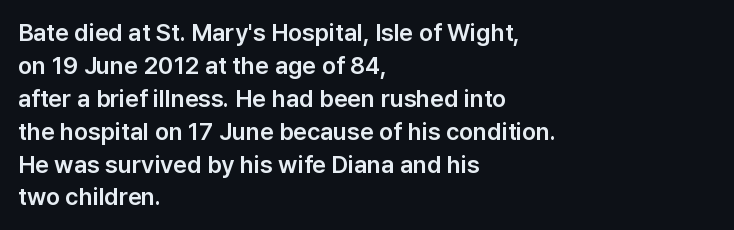
The image shows 24 px text type, upright; set left-aligned, normal line spacing (1.37x), normal letter spacing, not underlined.
